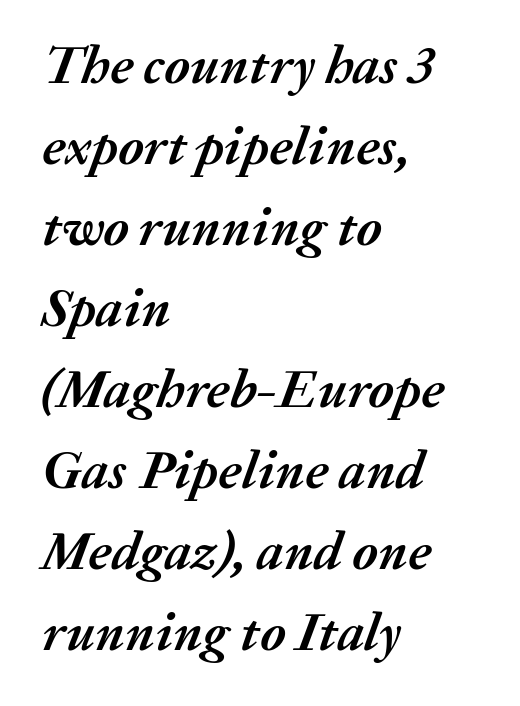
A bare baseline throughout the passage. Slanted lettering throughout. The rendering uses natural spacing where letterforms have individual widths. The rendering keeps characters at their native spacing.
